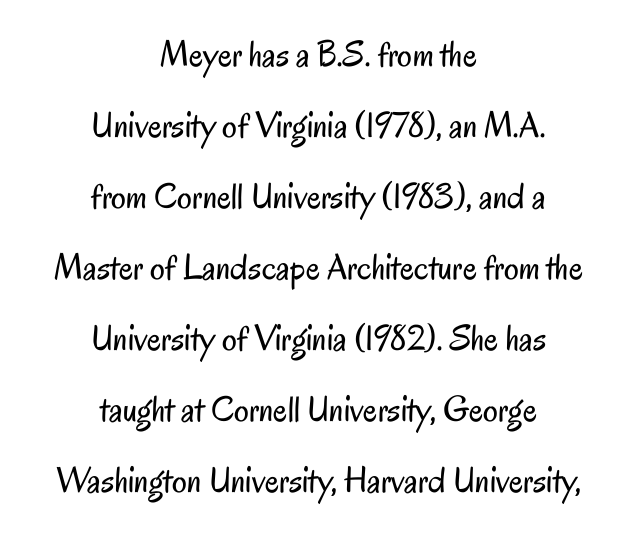
Q: Is the text bold? A: No.
Q: Is the text italic (slanted)? A: No, it is upright.
Q: Is the typeface a serif or a sans-serif typeface? A: Sans-serif.
Q: Is the text underlined? A: No.
Q: How is the paragraph aligned? A: Centered.
Q: Is the spacing between letters normal or unusually wide? A: Normal.
Q: Is the spacing between lines tight, normal or loose? A: Loose.
Q: Width (condensed, normal, or wide)? A: Condensed.
Q: Stroke contrast? A: Low.
Q: x-height? A: Small.
Q: Monospaced? A: No.
